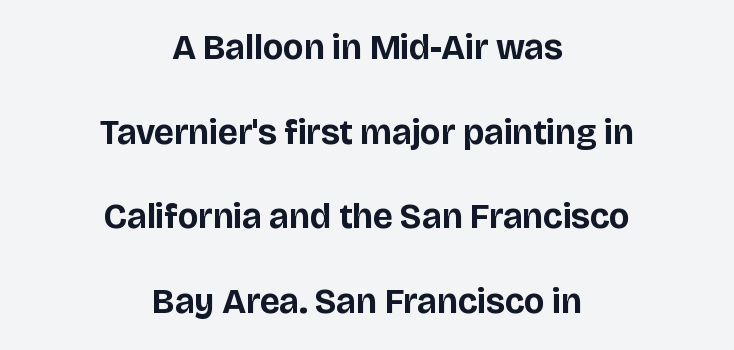
Q: Is the text bold? A: Yes.
Q: Is the text italic (slanted)? A: No, it is upright.
Q: Is the typeface a serif or a sans-serif typeface? A: Sans-serif.
Q: Is the text underlined? A: No.
Q: How is the paragraph aligned? A: Centered.
Q: Is the spacing between letters normal or unusually wide? A: Normal.
Q: Is the spacing between lines tight, normal or loose? A: Loose.
Q: Width (condensed, normal, or wide)? A: Normal.
Q: Stroke contrast? A: Low.
Q: x-height? A: Large.
Q: Monospaced? A: No.
